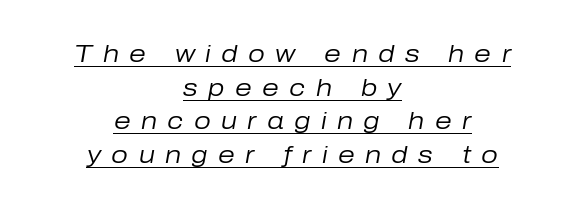
Q: Is the text bold? A: No.
Q: Is the text italic (slanted)? A: Yes, it leans right by about 10 degrees.
Q: Is the text underlined? A: Yes.
Q: How is the paragraph aligned? A: Centered.
Q: Is the spacing between letters normal or unusually wide? A: Unusually wide.
Q: Is the spacing between lines tight, normal or loose? A: Normal.
